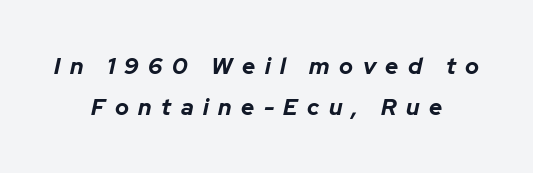
Q: Is the text bold? A: Yes.
Q: Is the text italic (slanted)? A: Yes, it leans right by about 12 degrees.
Q: Is the text underlined? A: No.
Q: How is the paragraph aligned? A: Centered.
Q: Is the spacing between letters normal or unusually wide? A: Unusually wide.
